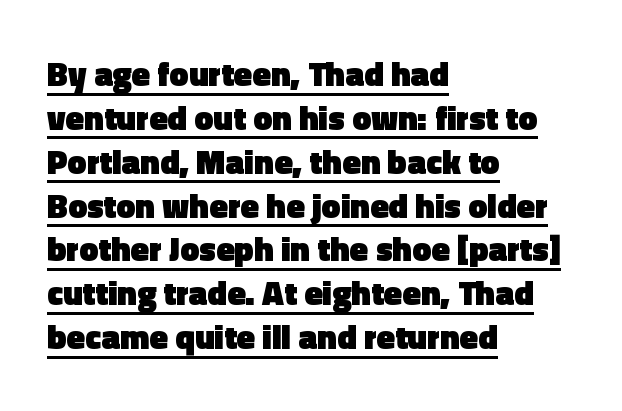
{"serif": "no", "italic": "no", "bold": "yes", "weight": "heavy", "width": "normal", "x_height": "medium", "monospaced": "no", "underline": "yes", "align": "left", "line_spacing": "normal", "line_spacing_ratio": 1.29, "letter_spacing": "normal", "letter_spacing_em": 0.0, "glyph_px": 34}
